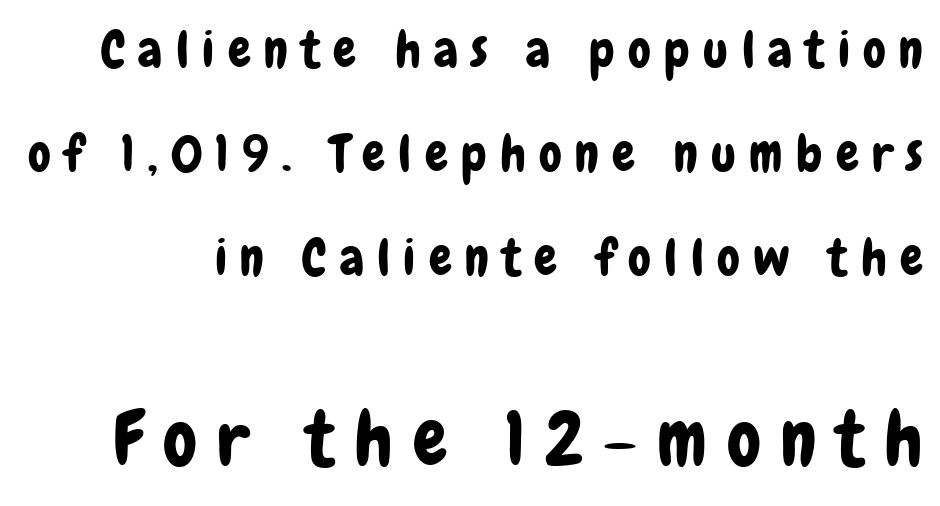
The image shows 76 px condensed sans-serif type, upright; set loose line spacing (2.04x), unusually wide letter spacing (+0.26 em), not underlined; the second (bottom) block is 1.49x larger; low stroke contrast and a medium x-height.
